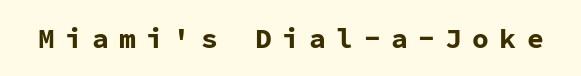
Summary of weight: heavy, a full bold. Caption: expanded tracking, letters set apart. Classification — sans serif. Spacing verdict: monospaced, one width for all characters.
